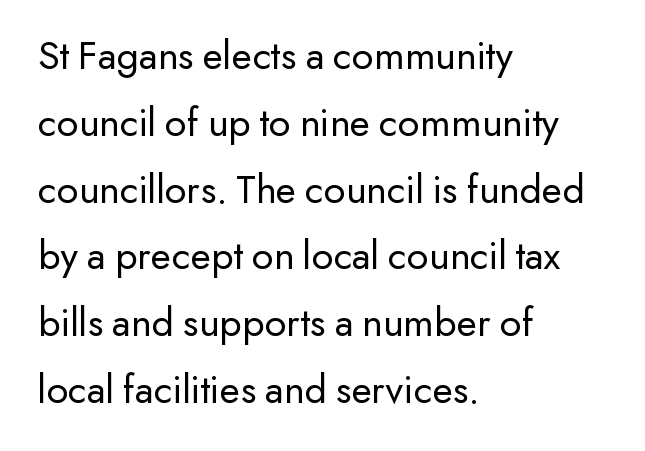
Q: Is the text bold? A: No.
Q: Is the text italic (slanted)? A: No, it is upright.
Q: Is the typeface a serif or a sans-serif typeface? A: Sans-serif.
Q: Is the text underlined? A: No.
Q: How is the paragraph aligned? A: Left-aligned.
Q: Is the spacing between letters normal or unusually wide? A: Normal.
Q: Is the spacing between lines tight, normal or loose? A: Normal.
Q: Width (condensed, normal, or wide)? A: Normal.
Q: Stroke contrast? A: Low.
Q: x-height? A: Small.
Q: Monospaced? A: No.
